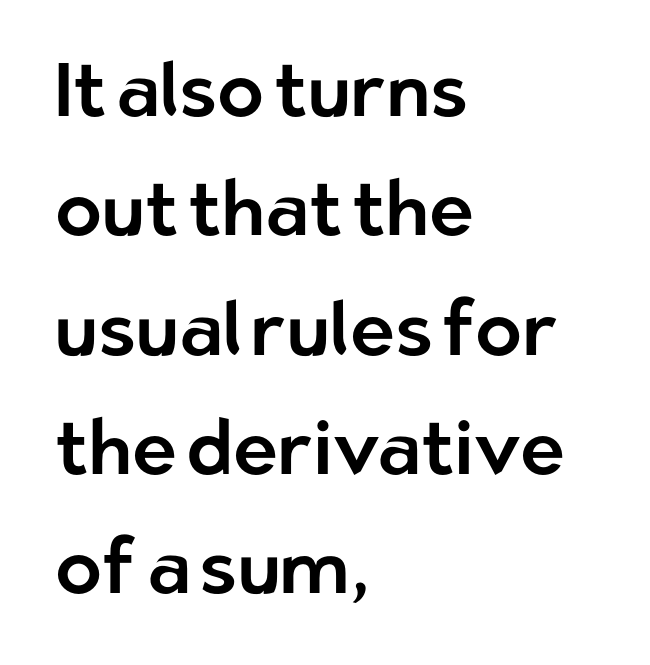
Each letter's strokes conclude bluntly, with no projecting serifs. Plain, unruled lines of type. These lines are set flush left with a ragged right edge. Each letter keeps its own natural width here, so spacing adapts to shape. It's the straight-up-and-down kind of type.
